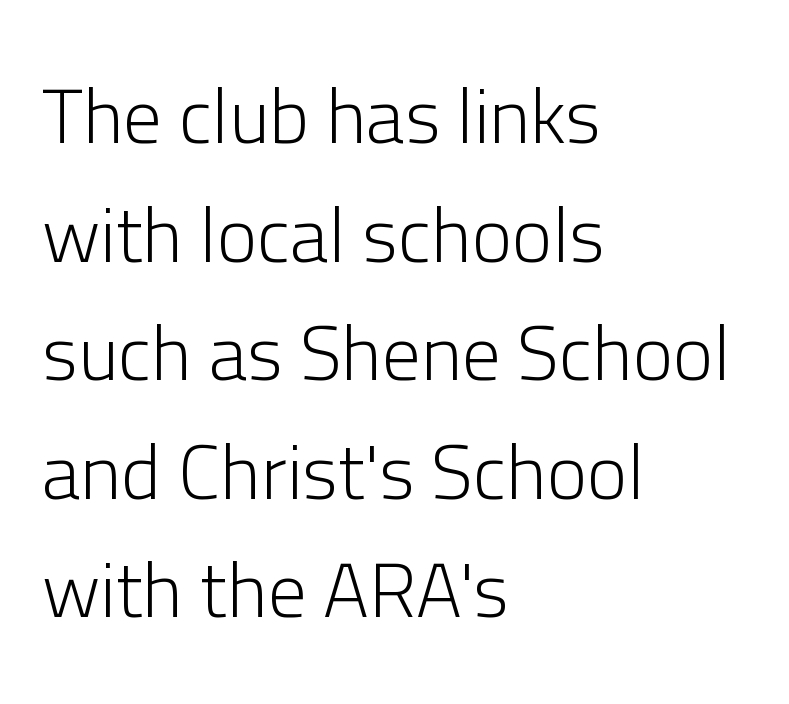
The image shows 77 px light sans-serif type, upright; set left-aligned, normal line spacing (1.54x), normal letter spacing, not underlined; low stroke contrast and a medium x-height.
